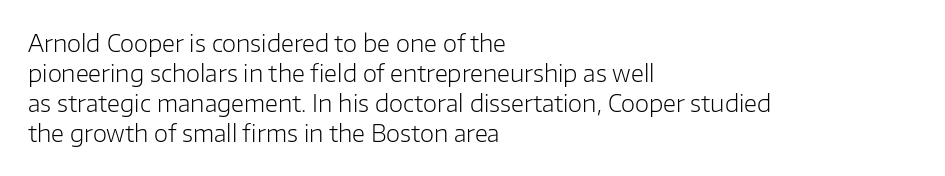
The image shows 23 px text type, upright; set left-aligned, normal line spacing (1.3x), normal letter spacing, not underlined.
